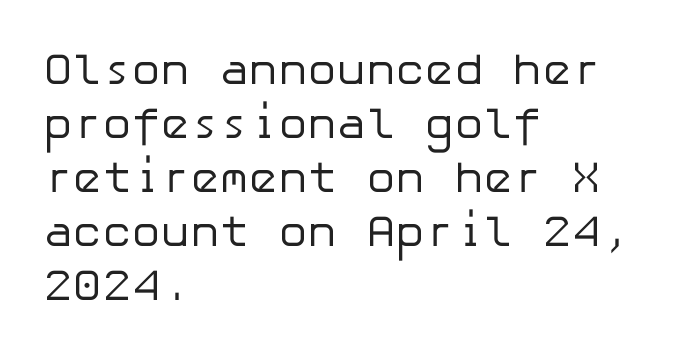
{"serif": "no", "italic": "no", "bold": "no", "weight": "regular", "width": "normal", "stroke_contrast": "low", "x_height": "medium", "underline": "no", "align": "left", "line_spacing_ratio": 1.23, "letter_spacing": "normal", "letter_spacing_em": 0.0, "glyph_px": 44}
